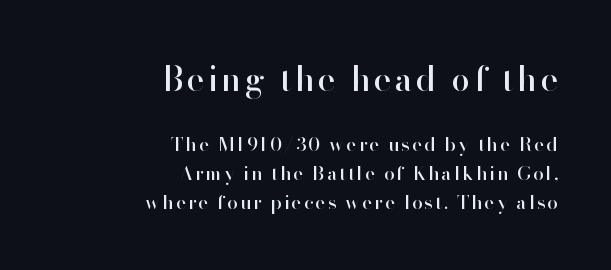
The image shows 33 px sans-serif type, upright; set right-aligned, normal line spacing (1.51x), not underlined; the first (top) block is 1.74x larger; high stroke contrast and a small x-height.
